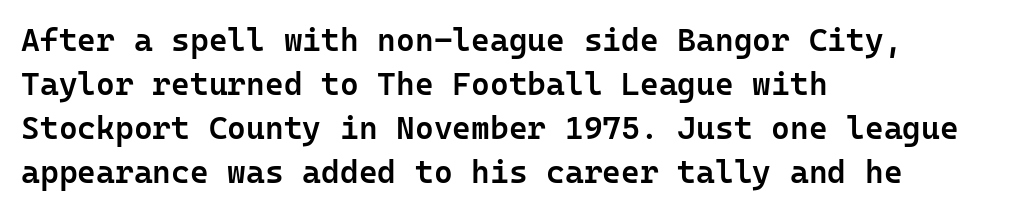
The image shows 32 px semibold sans-serif type, upright, monospaced; set left-aligned, normal line spacing (1.38x), normal letter spacing, not underlined; low stroke contrast and a medium x-height.
